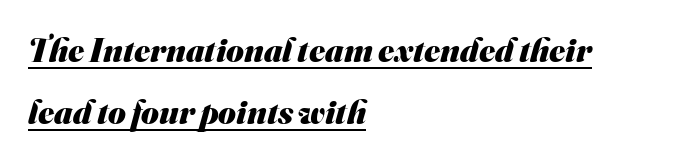
The image shows 34 px heavy sans-serif type; set left-aligned, line spacing 1.81x, normal letter spacing, underlined; medium stroke contrast and a small x-height.
